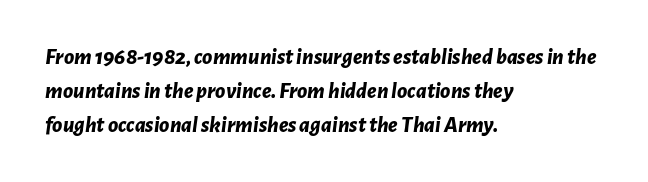
{"italic": "yes", "lean": "right", "slant_degrees": 7, "bold": "yes", "underline": "no", "align": "left", "line_spacing": "normal", "line_spacing_ratio": 1.47, "letter_spacing": "normal", "letter_spacing_em": 0.0, "glyph_px": 23}
